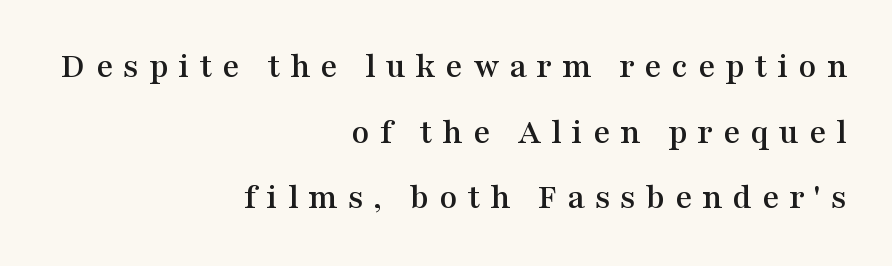
The image shows 36 px wide serif type, upright; set right-aligned, line spacing 1.82x, unusually wide letter spacing (+0.28 em), not underlined; medium stroke contrast and a medium x-height.
